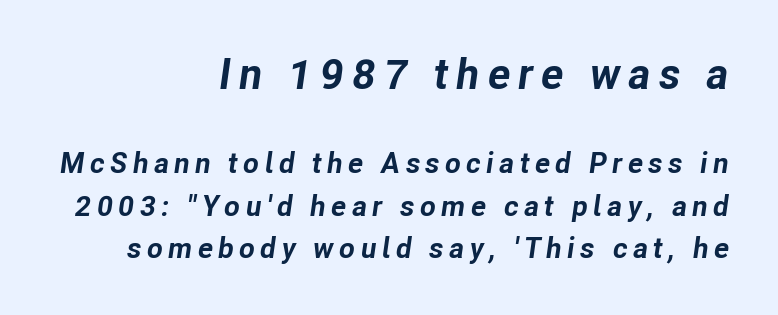
Q: Is the text bold? A: Yes.
Q: Is the text italic (slanted)? A: Yes, it leans right by about 8 degrees.
Q: Is the text underlined? A: No.
Q: How is the paragraph aligned? A: Right-aligned.
Q: Is the spacing between lines tight, normal or loose? A: Normal.
Q: Which block of text is set in a larger size, the first (top) or the second (bottom)? A: The first (top) one.
Q: Width (condensed, normal, or wide)? A: Normal.
Q: Stroke contrast? A: Low.
Q: x-height? A: Medium.
Q: Monospaced? A: No.
